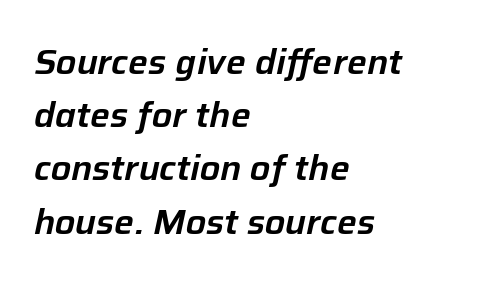
The designer left line spacing at the default. Underline: absent. Honestly, the letter spacing is just normal — you wouldn't notice it. Rendered with sloped, italic letterforms.
